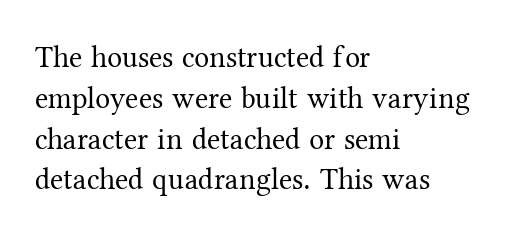
Q: Is the text bold? A: No.
Q: Is the text italic (slanted)? A: No, it is upright.
Q: Is the typeface a serif or a sans-serif typeface? A: Serif.
Q: Is the text underlined? A: No.
Q: How is the paragraph aligned? A: Left-aligned.
Q: Is the spacing between letters normal or unusually wide? A: Normal.
Q: Is the spacing between lines tight, normal or loose? A: Normal.
Q: Width (condensed, normal, or wide)? A: Normal.
Q: Stroke contrast? A: Medium.
Q: x-height? A: Medium.
Q: Monospaced? A: No.
